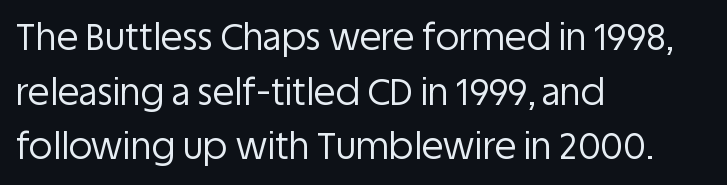
{"serif": "no", "italic": "no", "bold": "no", "weight": "regular", "width": "normal", "stroke_contrast": "low", "x_height": "large", "monospaced": "no", "underline": "no", "align": "left", "line_spacing": "normal", "line_spacing_ratio": 1.52, "letter_spacing": "normal", "letter_spacing_em": 0.0, "glyph_px": 36}
